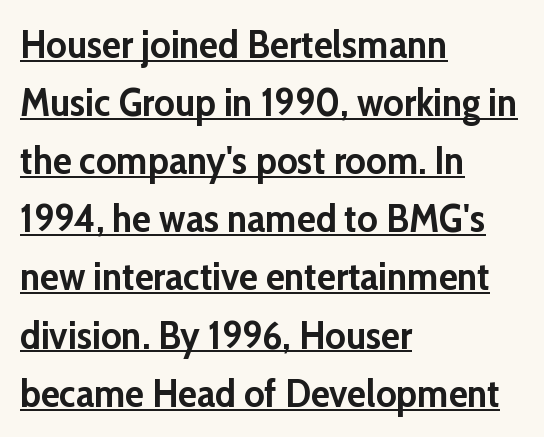
Q: Is the text bold? A: Yes.
Q: Is the text italic (slanted)? A: No, it is upright.
Q: Is the typeface a serif or a sans-serif typeface? A: Sans-serif.
Q: Is the text underlined? A: Yes.
Q: How is the paragraph aligned? A: Left-aligned.
Q: Is the spacing between letters normal or unusually wide? A: Normal.
Q: Is the spacing between lines tight, normal or loose? A: Normal.
Q: Width (condensed, normal, or wide)? A: Normal.
Q: Stroke contrast? A: Low.
Q: x-height? A: Medium.
Q: Monospaced? A: No.
